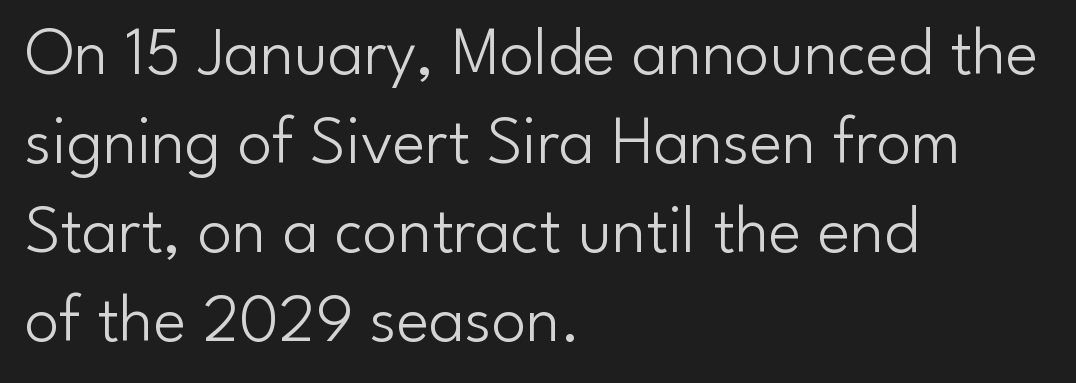
The image shows 69 px light sans-serif type, upright; set left-aligned, normal line spacing (1.29x), normal letter spacing, not underlined; low stroke contrast and a small x-height.
